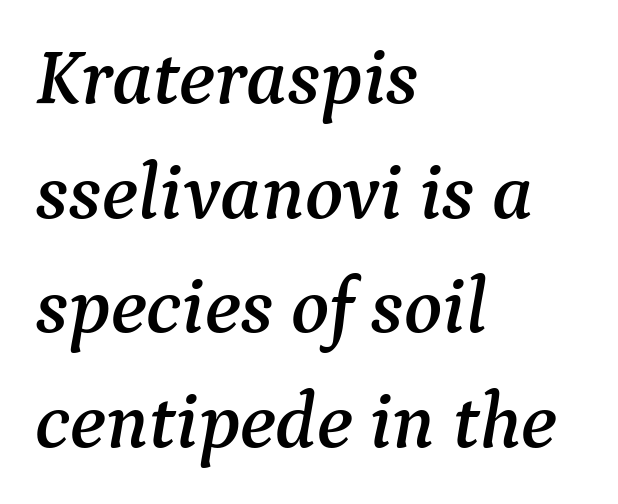
This sample is left-justified, so line endings fall wherever the words run out. Caption: standard tracking, unaltered. The passage shown is not underscored anywhere. Note the varied advance widths — an 'i' is clearly narrower than an 'm'.
